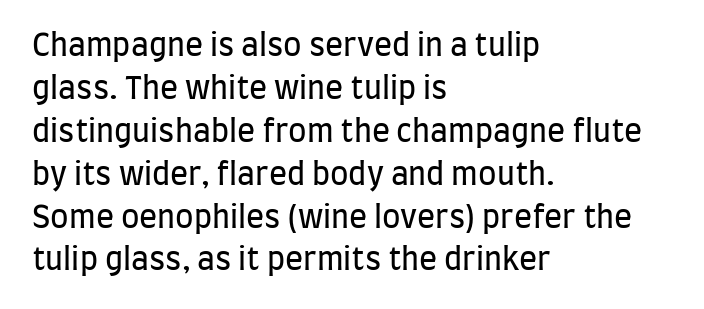
{"serif": "no", "italic": "no", "bold": "no", "weight": "regular", "width": "condensed", "stroke_contrast": "low", "x_height": "large", "monospaced": "no", "underline": "no", "align": "left", "line_spacing": "normal", "line_spacing_ratio": 1.43, "letter_spacing": "normal", "letter_spacing_em": 0.0, "glyph_px": 30}
